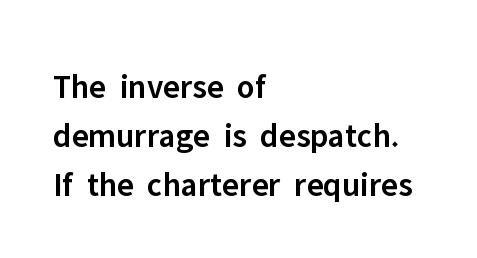
{"serif": "no", "italic": "no", "bold": "semi", "weight": "semibold", "width": "normal", "stroke_contrast": "low", "x_height": "medium", "monospaced": "no", "underline": "no", "align": "left", "line_spacing": "normal", "line_spacing_ratio": 1.44, "letter_spacing": "normal", "letter_spacing_em": 0.0, "glyph_px": 34}
